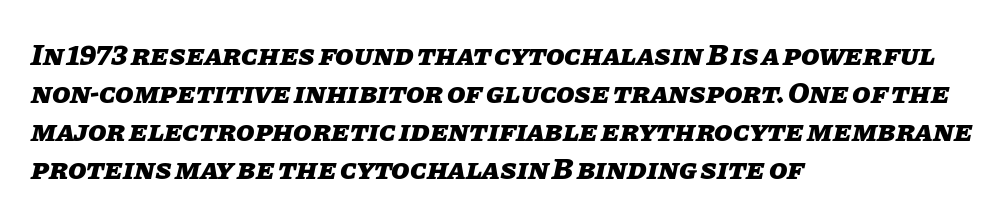
{"italic": "yes", "lean": "right", "slant_degrees": 11, "bold": "yes", "weight": "heavy", "width": "normal", "stroke_contrast": "low", "x_height": "large", "monospaced": "no", "underline": "no", "align": "left", "line_spacing": "normal", "line_spacing_ratio": 1.27, "letter_spacing": "normal", "letter_spacing_em": 0.0, "glyph_px": 30}
